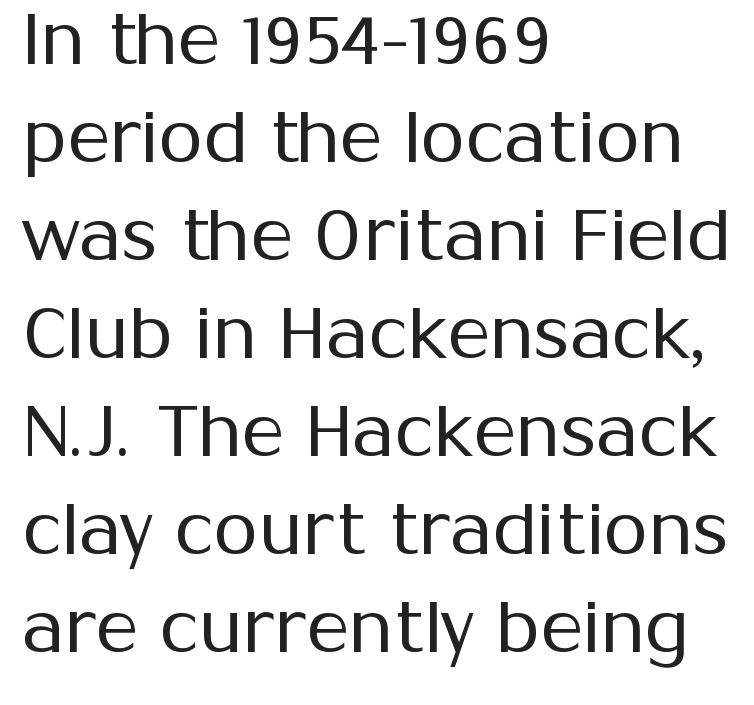
Q: Is the text bold? A: No.
Q: Is the text italic (slanted)? A: No, it is upright.
Q: Is the typeface a serif or a sans-serif typeface? A: Sans-serif.
Q: Is the text underlined? A: No.
Q: How is the paragraph aligned? A: Left-aligned.
Q: Is the spacing between letters normal or unusually wide? A: Normal.
Q: Is the spacing between lines tight, normal or loose? A: Normal.
Q: Width (condensed, normal, or wide)? A: Normal.
Q: Stroke contrast? A: Medium.
Q: x-height? A: Medium.
Q: Monospaced? A: No.
